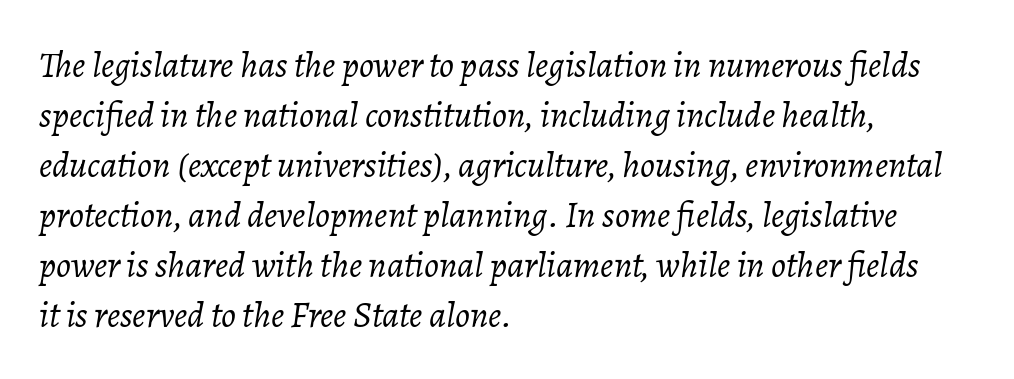
Q: Is the text bold? A: No.
Q: Is the text italic (slanted)? A: Yes, it leans right by about 7 degrees.
Q: Is the text underlined? A: No.
Q: How is the paragraph aligned? A: Left-aligned.
Q: Is the spacing between letters normal or unusually wide? A: Normal.
Q: Is the spacing between lines tight, normal or loose? A: Normal.
Q: Width (condensed, normal, or wide)? A: Normal.
Q: Stroke contrast? A: Low.
Q: x-height? A: Medium.
Q: Monospaced? A: No.
